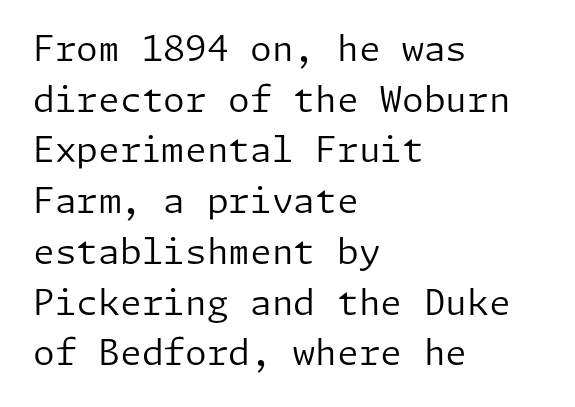
The image shows 35 px regular-weight sans-serif type, upright; set left-aligned, normal line spacing (1.45x), normal letter spacing, not underlined; low stroke contrast and a medium x-height.
